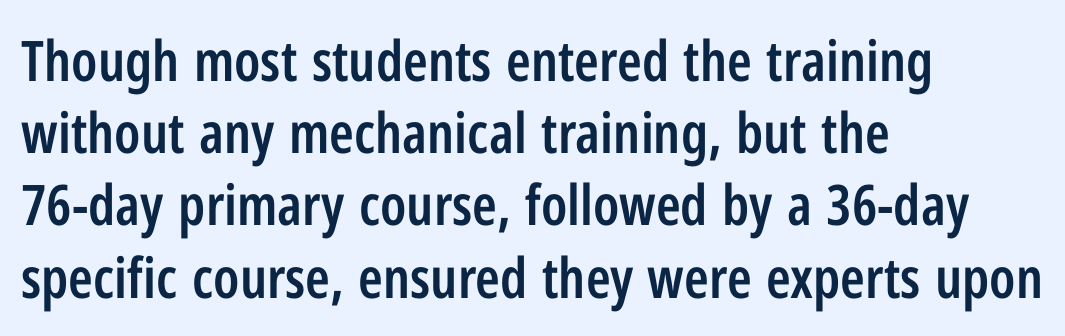
Q: Is the text bold? A: Semi-bold.
Q: Is the text italic (slanted)? A: No, it is upright.
Q: Is the typeface a serif or a sans-serif typeface? A: Sans-serif.
Q: Is the text underlined? A: No.
Q: How is the paragraph aligned? A: Left-aligned.
Q: Is the spacing between letters normal or unusually wide? A: Normal.
Q: Is the spacing between lines tight, normal or loose? A: Normal.
Q: Width (condensed, normal, or wide)? A: Condensed.
Q: Stroke contrast? A: Low.
Q: x-height? A: Medium.
Q: Monospaced? A: No.
